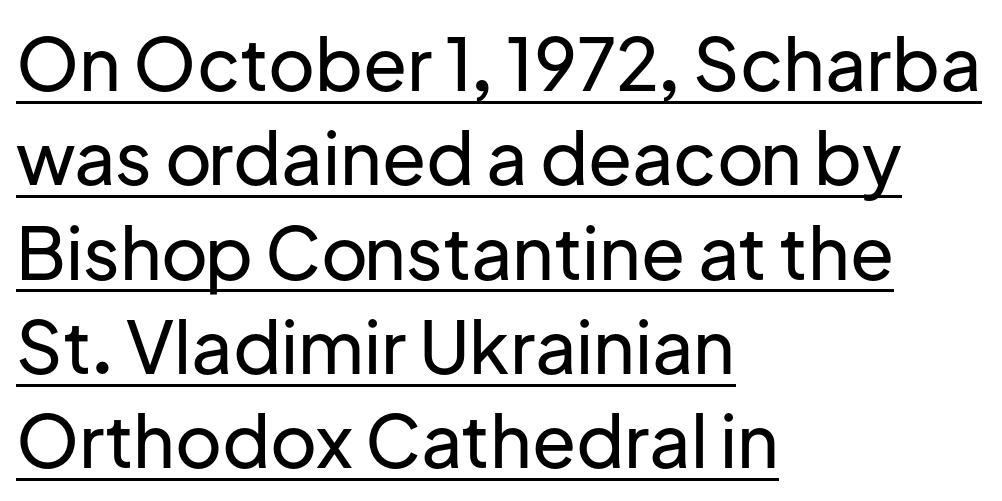
Tracking here is standard; glyphs follow each other at the usual distance. Somebody hit Ctrl+U on this one — the words are underlined. Students, observe: this is what conventionally led text looks like. Nothing sits at the stroke ends, so this counts as sans-serif. A typesetter would mark this as roman, not italic.
